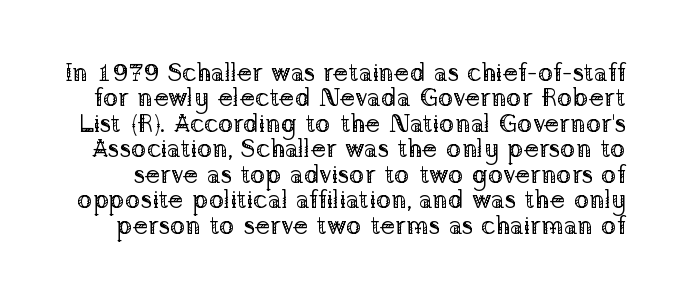
This is roman type, the default non-slanted kind. Plain, unruled lines of type. The block of text is dense from top to bottom, with scant space between rows. Is the letter spacing exaggerated? No — it looks like the ordinary default. Is this a heavy cut? Hardly; it is regular or lighter.
